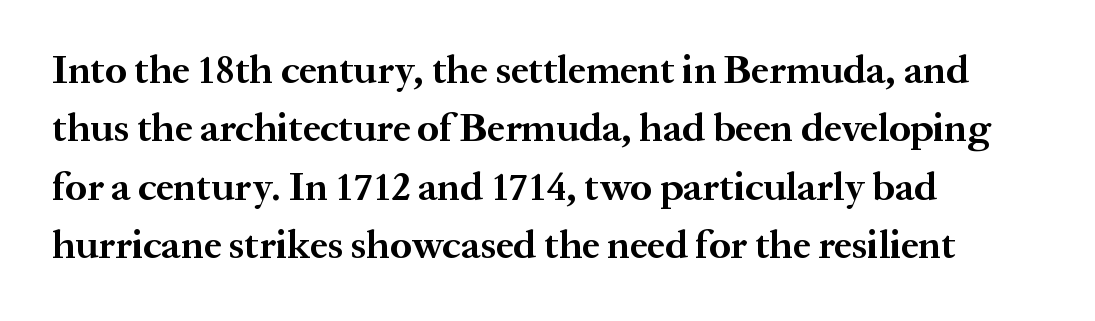
{"serif": "yes", "italic": "no", "bold": "yes", "weight": "bold", "width": "normal", "stroke_contrast": "medium", "x_height": "medium", "monospaced": "no", "underline": "no", "align": "left", "line_spacing": "normal", "line_spacing_ratio": 1.46, "letter_spacing": "normal", "letter_spacing_em": 0.0, "glyph_px": 40}
